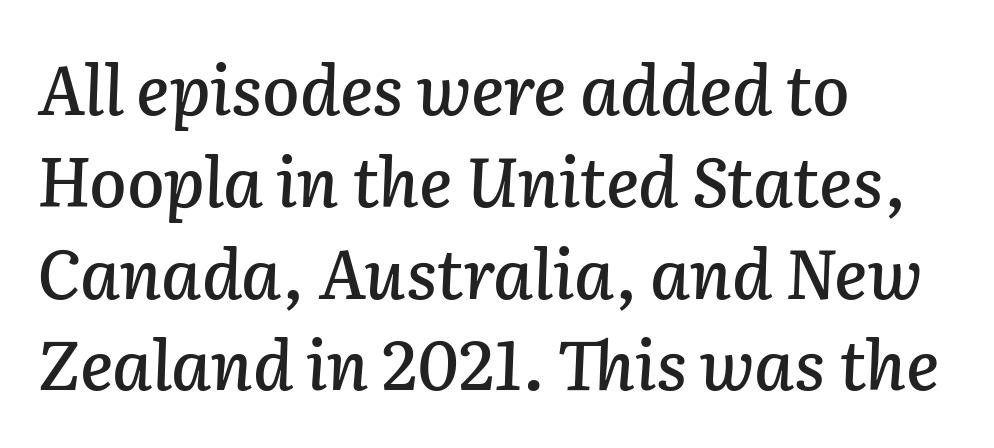
Designer's note — italics engaged. The passage shown is not underscored anywhere. Horizontal alignment here is leftward, the default for most running prose. Default kerning and tracking; the words read as compact shapes. Is this a fixed-width face? No — the glyphs have proportional, varying widths. Rows of type keep a routine distance in the vertical direction.
